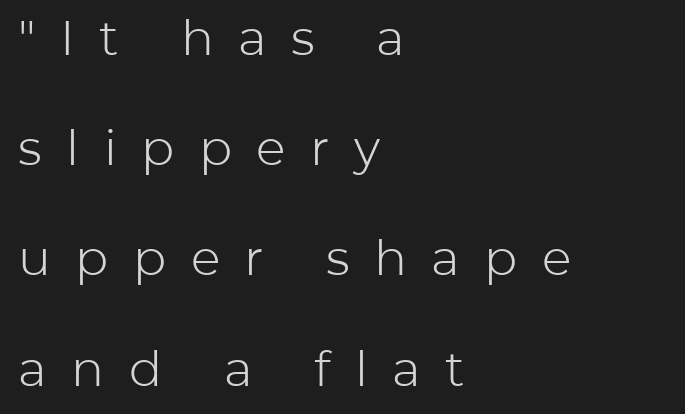
The image shows 49 px light sans-serif type, upright; set left-aligned, loose line spacing (2.25x), unusually wide letter spacing (+0.5 em), not underlined; low stroke contrast and a medium x-height.
